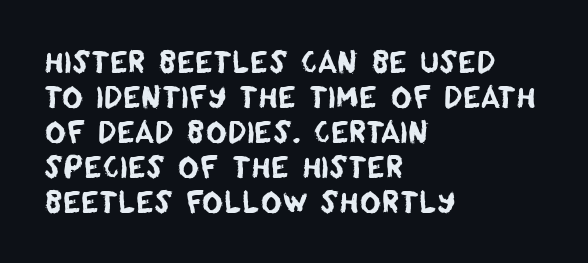
{"serif": "no", "width": "normal", "stroke_contrast": "low", "x_height": "large", "monospaced": "no", "underline": "no", "align": "left", "line_spacing_ratio": 1.21, "letter_spacing": "normal", "letter_spacing_em": 0.0, "glyph_px": 29}
